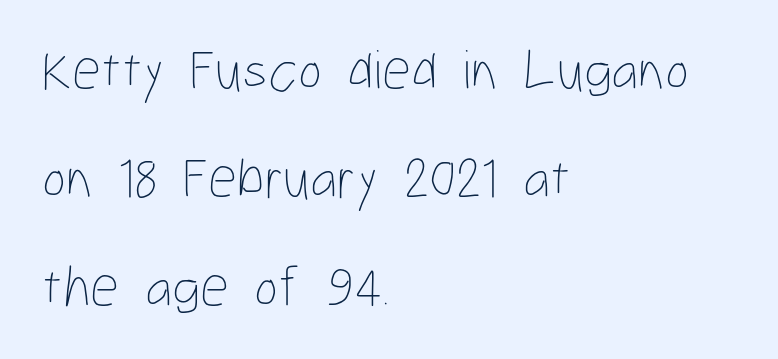
The space beneath each line is pristine and unruled. This is not heavy type; no bold has been used. These lines stack with their left ends in a neat column. Airy leading.
